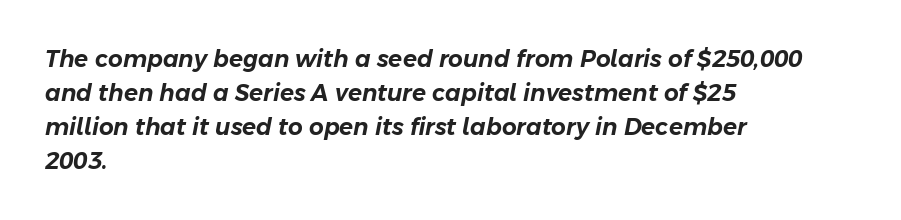
{"italic": "yes", "lean": "right", "slant_degrees": 11, "underline": "no", "align": "left", "line_spacing": "normal", "line_spacing_ratio": 1.48, "letter_spacing": "normal", "letter_spacing_em": 0.0, "glyph_px": 23}
